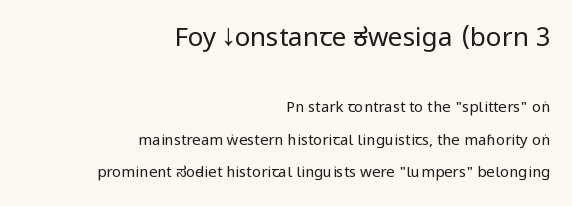
Q: Is the text bold? A: No.
Q: Is the text italic (slanted)? A: No, it is upright.
Q: Is the text underlined? A: No.
Q: How is the paragraph aligned? A: Right-aligned.
Q: Is the spacing between letters normal or unusually wide? A: Normal.
Q: Is the spacing between lines tight, normal or loose? A: Loose.
Q: Which block of text is set in a larger size, the first (top) or the second (bottom)? A: The first (top) one.
